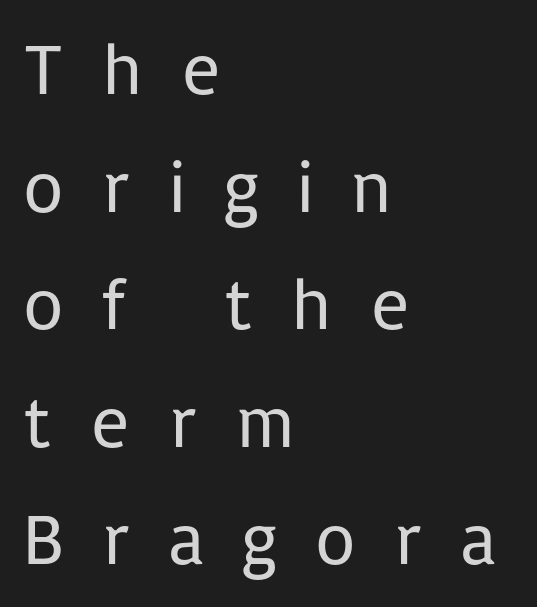
The image shows 73 px regular-weight sans-serif type, upright; set left-aligned, normal line spacing (1.61x), unusually wide letter spacing (+0.5 em), not underlined; low stroke contrast and a medium x-height.
